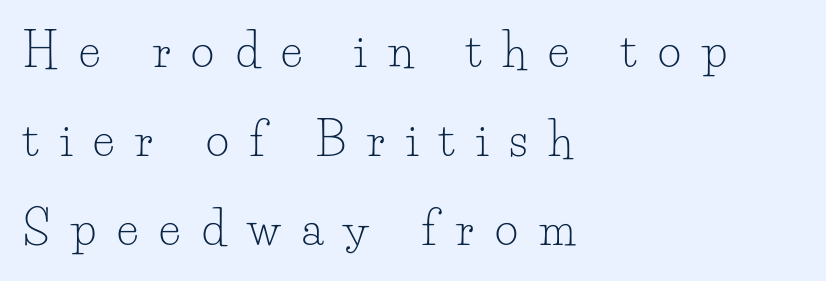
This is the regular roman posture of the typeface. Is there much room between lines? Yes — plenty of vertical air separates them. This sample has the flowing, uneven cadence of proportional lettering. Letters rest on an invisible, unmarked baseline. No extra ink here — the face is not bold. A typesetter would call this heavily tracked-out type.
